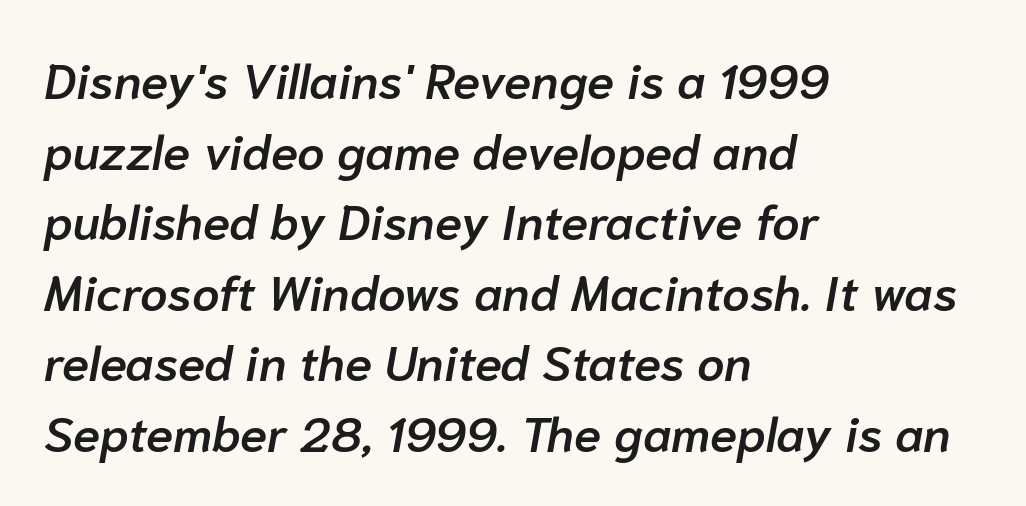
The image shows 49 px semibold type, italic (leaning right); set left-aligned, normal line spacing (1.44x), normal letter spacing, not underlined; low stroke contrast and a medium x-height.
